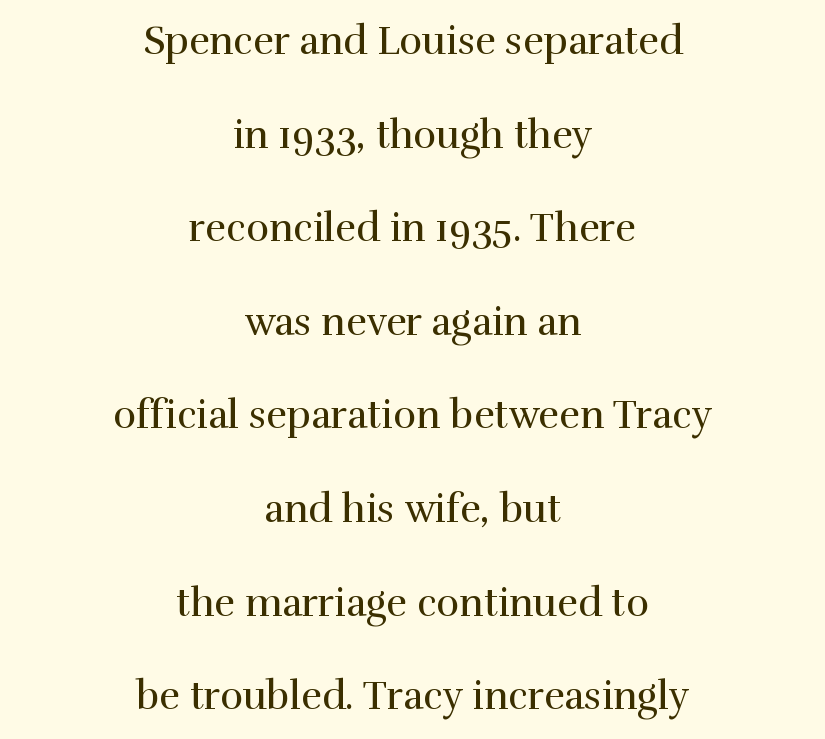
The image shows 39 px regular-weight serif type, upright; set centered, loose line spacing (2.4x), normal letter spacing, not underlined; a medium x-height.
